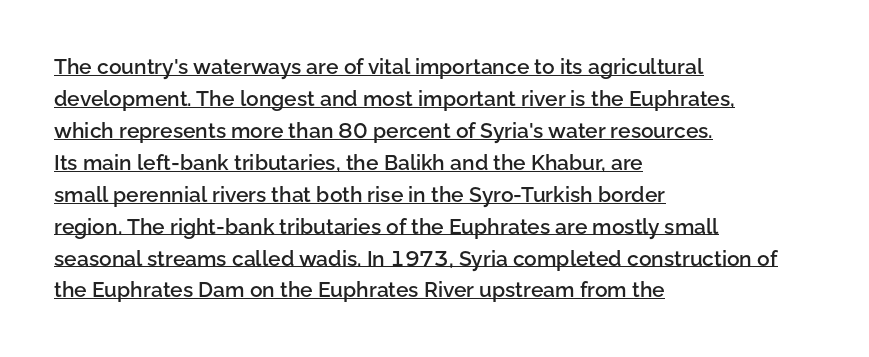
{"italic": "no", "bold": "semi", "underline": "yes", "align": "left", "line_spacing": "normal", "line_spacing_ratio": 1.52, "letter_spacing": "normal", "letter_spacing_em": 0.0, "glyph_px": 21}
